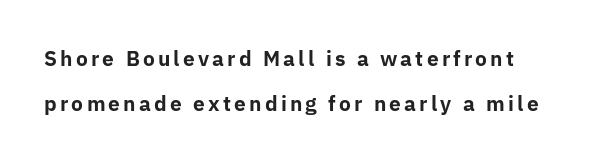
Q: Is the text bold? A: Yes.
Q: Is the text italic (slanted)? A: No, it is upright.
Q: Is the text underlined? A: No.
Q: Is the spacing between lines tight, normal or loose? A: Loose.
